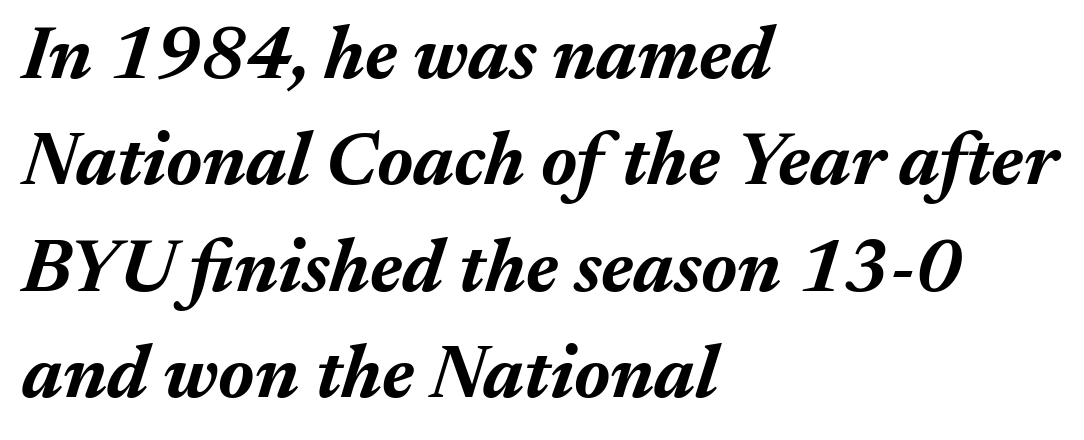
The passage shown is typed in a proportional face where columns would drift. Compared with typical paragraphs, the rows here are spaced about the same. This sample uses an oblique cut, with every glyph tilted off the vertical. Look at the tracking — it's just the regular setting, nothing added.
